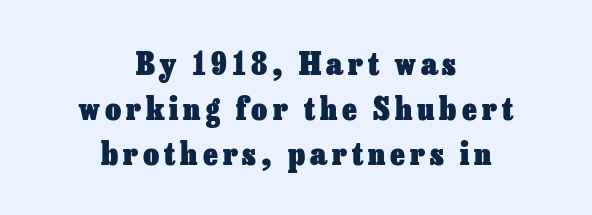
{"italic": "no", "bold": "yes", "weight": "heavy", "width": "normal", "stroke_contrast": "low", "x_height": "medium", "monospaced": "no", "underline": "no", "align": "center", "line_spacing": "normal", "line_spacing_ratio": 1.45, "glyph_px": 31}
